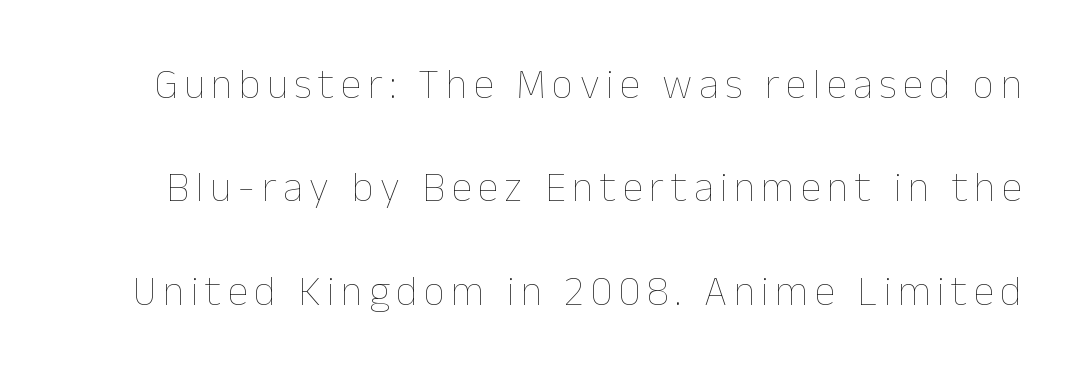
The image shows 42 px thin type, upright; set loose line spacing (2.46x), not underlined; low stroke contrast and a medium x-height.
